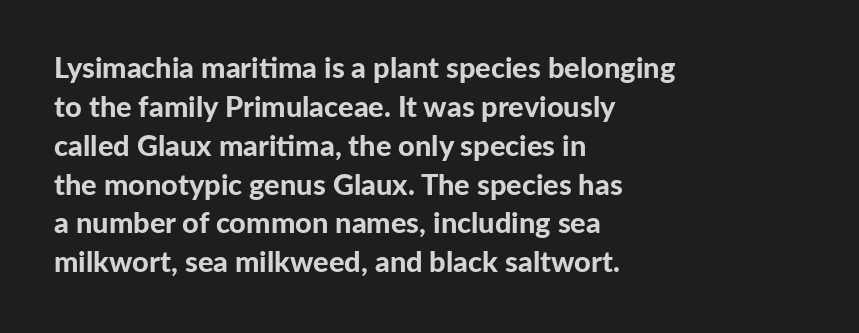
Q: Is the text bold? A: Yes.
Q: Is the text italic (slanted)? A: No, it is upright.
Q: Is the typeface a serif or a sans-serif typeface? A: Sans-serif.
Q: Is the text underlined? A: No.
Q: How is the paragraph aligned? A: Left-aligned.
Q: Is the spacing between letters normal or unusually wide? A: Normal.
Q: Is the spacing between lines tight, normal or loose? A: Normal.
Q: Width (condensed, normal, or wide)? A: Normal.
Q: Stroke contrast? A: Low.
Q: x-height? A: Medium.
Q: Monospaced? A: No.
